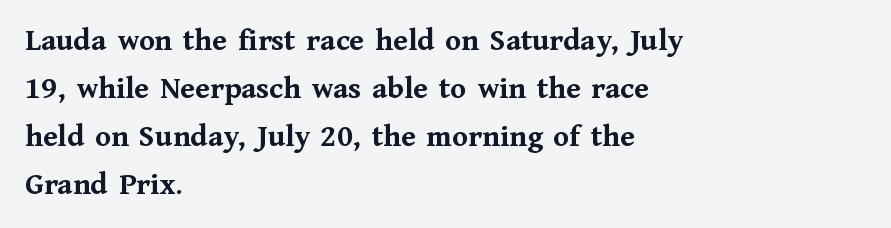
The image shows 32 px semibold serif type, upright; set left-aligned, normal line spacing (1.5x), normal letter spacing, not underlined; medium stroke contrast and a medium x-height.
